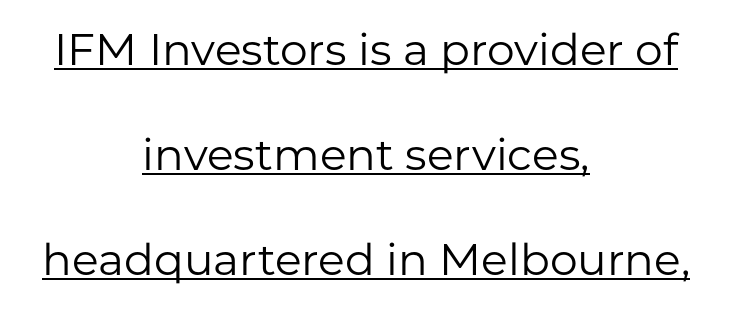
Observe the absence of serifs on each vertical stroke in this sample. Here the glyphs are tracked normally, forming tight word shapes. The designer dialed line spacing up above the default. The rendering uses the underline text-decoration. The whitespace from short lines is split evenly between both sides.
